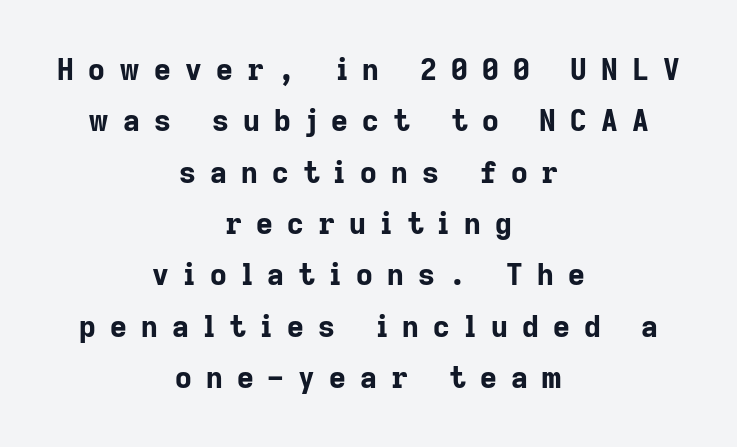
{"serif": "no", "italic": "no", "bold": "yes", "weight": "bold", "width": "normal", "stroke_contrast": "low", "x_height": "medium", "monospaced": "no", "underline": "no", "align": "center", "line_spacing_ratio": 1.77, "letter_spacing": "wide", "letter_spacing_em": 0.49, "glyph_px": 29}
